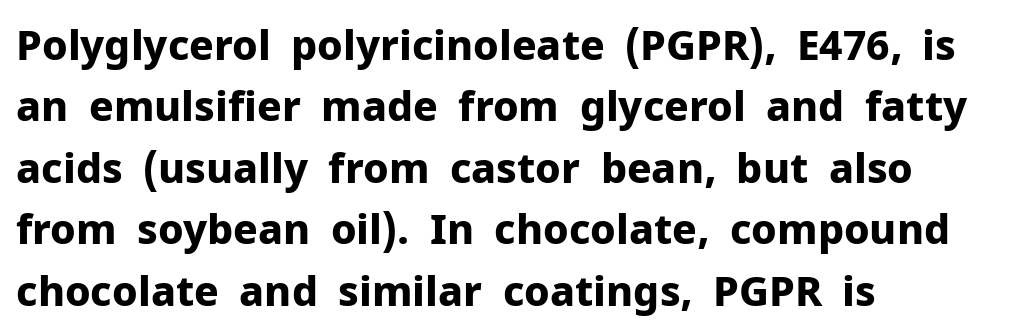
The image shows 41 px bold sans-serif type, upright; set left-aligned, normal line spacing (1.5x), normal letter spacing, not underlined; low stroke contrast and a medium x-height.
